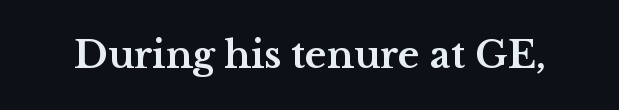
{"serif": "yes", "italic": "no", "bold": "yes", "weight": "bold", "width": "wide", "stroke_contrast": "medium", "x_height": "medium", "monospaced": "no", "underline": "no", "letter_spacing": "normal", "letter_spacing_em": 0.0, "glyph_px": 37}
